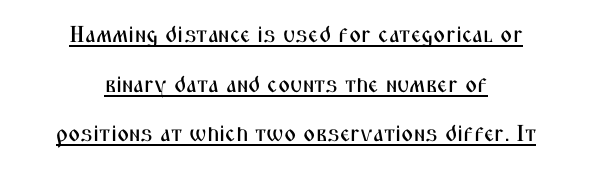
{"italic": "no", "underline": "yes", "align": "center", "line_spacing": "loose", "line_spacing_ratio": 2.16, "letter_spacing": "normal", "letter_spacing_em": 0.0, "glyph_px": 23}
